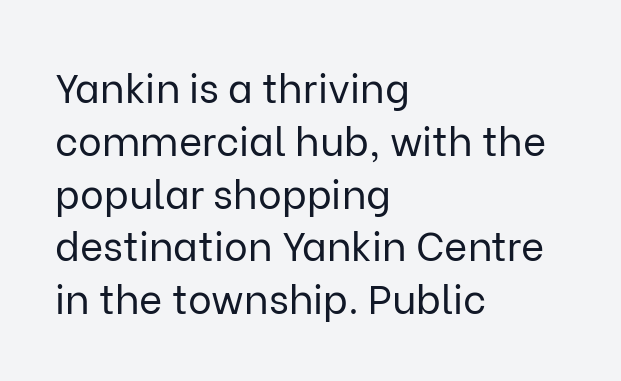
{"serif": "no", "italic": "no", "bold": "no", "weight": "regular", "width": "normal", "stroke_contrast": "low", "x_height": "medium", "monospaced": "no", "underline": "no", "align": "left", "line_spacing": "normal", "line_spacing_ratio": 1.32, "letter_spacing": "normal", "letter_spacing_em": 0.0, "glyph_px": 40}
